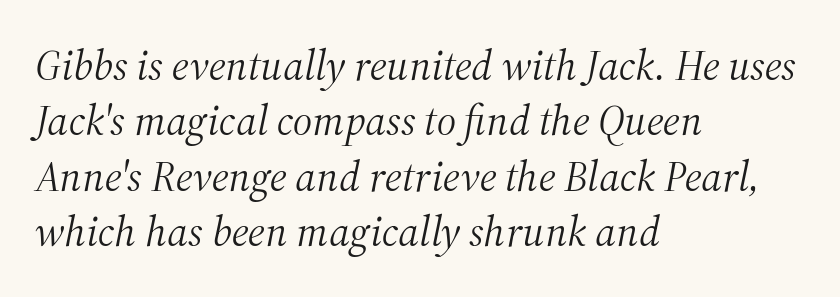
The image shows 43 px light serif type, italic (leaning right); set left-aligned, normal line spacing (1.29x), normal letter spacing, not underlined; medium stroke contrast and a medium x-height.
